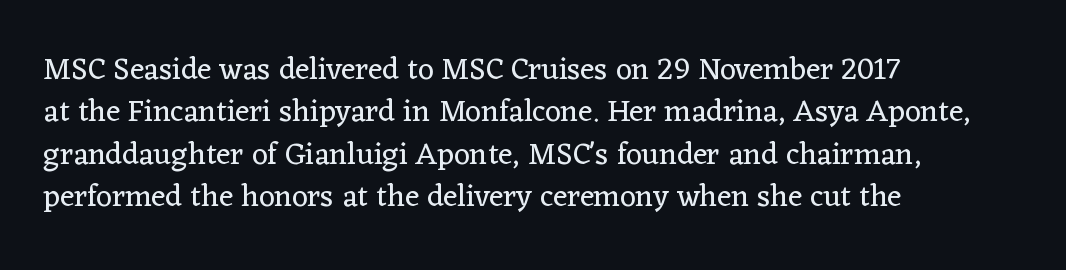
Q: Is the text bold? A: No.
Q: Is the text italic (slanted)? A: No, it is upright.
Q: Is the typeface a serif or a sans-serif typeface? A: Serif.
Q: Is the text underlined? A: No.
Q: How is the paragraph aligned? A: Left-aligned.
Q: Is the spacing between letters normal or unusually wide? A: Normal.
Q: Is the spacing between lines tight, normal or loose? A: Normal.
Q: Width (condensed, normal, or wide)? A: Normal.
Q: Stroke contrast? A: Low.
Q: x-height? A: Medium.
Q: Monospaced? A: No.
